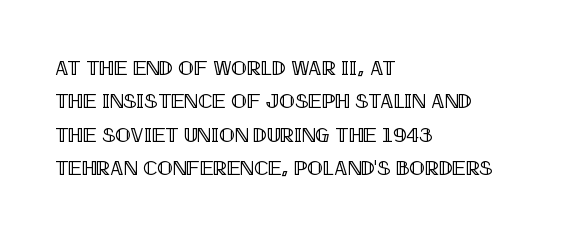
Nobody drew a line under any word here. A student would call this left alignment; a typographer would say flush left, rag right. Rendered with straight, roman letterforms. In terms of leading, this rendering sits right in the middle. Characters follow at the spacing the type designer built in.
